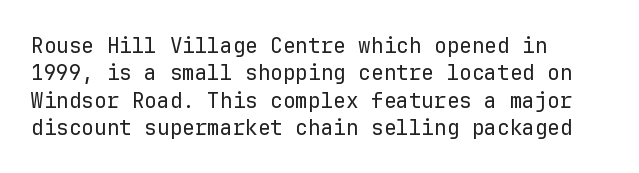
Q: Is the text bold? A: No.
Q: Is the text italic (slanted)? A: No, it is upright.
Q: Is the text underlined? A: No.
Q: How is the paragraph aligned? A: Left-aligned.
Q: Is the spacing between letters normal or unusually wide? A: Normal.
Q: Is the spacing between lines tight, normal or loose? A: Normal.
